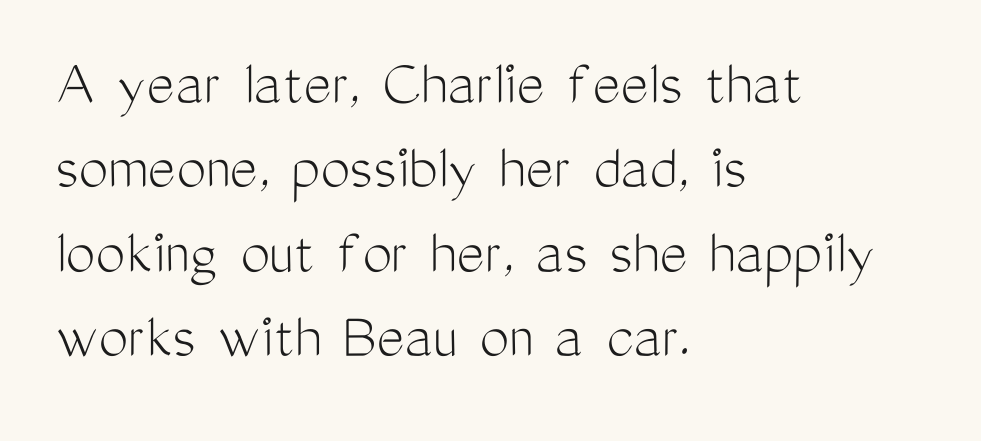
{"serif": "no", "italic": "no", "bold": "no", "weight": "light", "width": "condensed", "stroke_contrast": "medium", "x_height": "medium", "monospaced": "no", "underline": "no", "align": "left", "line_spacing": "normal", "line_spacing_ratio": 1.28, "letter_spacing": "normal", "letter_spacing_em": 0.0, "glyph_px": 66}
